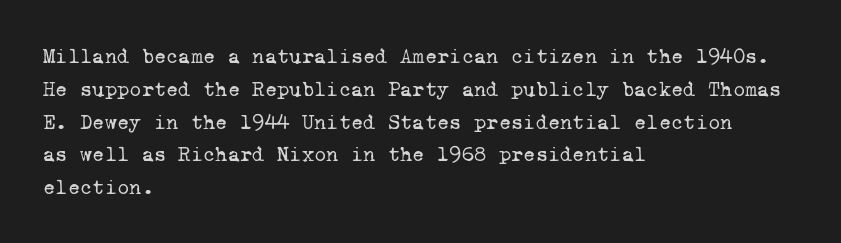
Q: Is the text bold? A: No.
Q: Is the text underlined? A: No.
Q: How is the paragraph aligned? A: Left-aligned.
Q: Is the spacing between letters normal or unusually wide? A: Normal.
Q: Is the spacing between lines tight, normal or loose? A: Normal.
